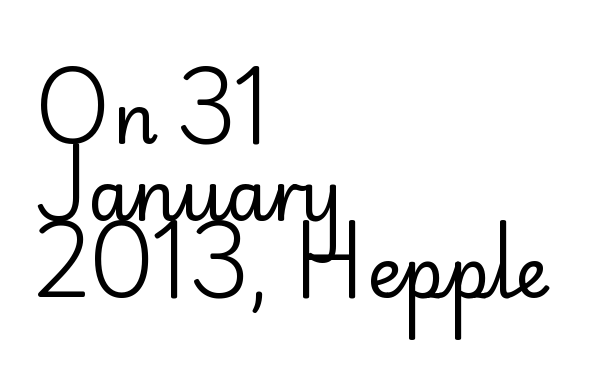
The image shows 70 px regular-weight sans-serif type, upright; set left-aligned, tight line spacing (1.1x), normal letter spacing, not underlined; low stroke contrast and a small x-height.
